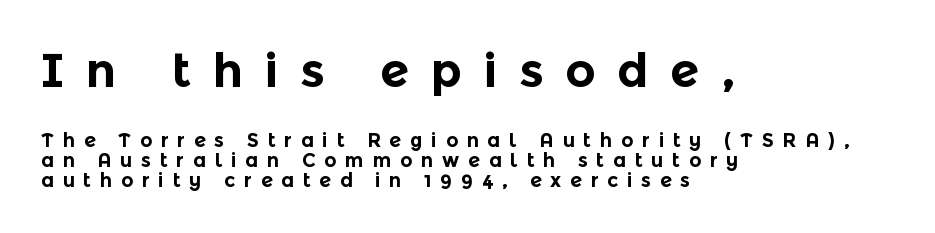
Stroke thickness is high; the sample reads as a true bold. A typesetter would call this proportional, since set widths differ per character. Stroke terminals: plain, sans-serif. Ascenders rise straight up at ninety degrees.
